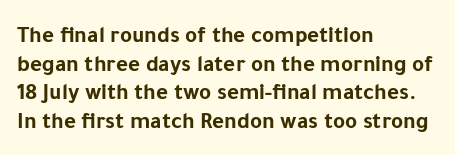
The image shows 23 px bold type, upright; set left-aligned, line spacing 1.24x, normal letter spacing, not underlined.
